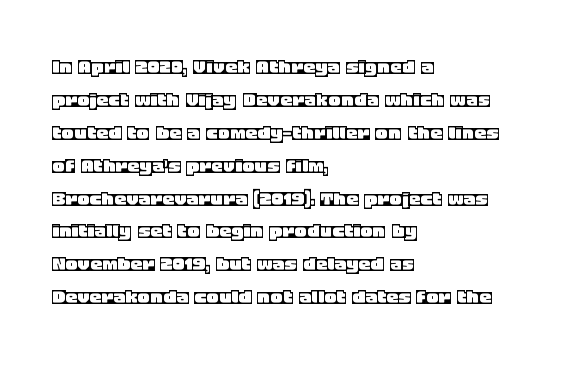
Q: Is the text italic (slanted)? A: No, it is upright.
Q: Is the text underlined? A: No.
Q: How is the paragraph aligned? A: Left-aligned.
Q: Is the spacing between letters normal or unusually wide? A: Normal.
Q: Is the spacing between lines tight, normal or loose? A: Normal.
